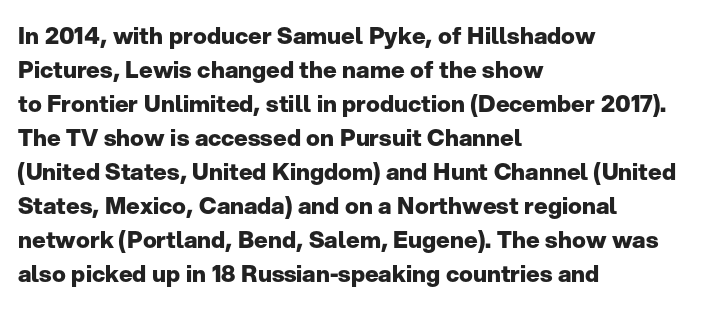
The strip under each line holds only bare page. How are the letters spaced? Ordinarily, with no added tracking. Line spacing here is normal. This rendering uses left alignment, leaving the right contour irregular. When letters stand straight like this, we call the style roman or upright. The rendering uses a bold face; every stroke is thick and dark.
